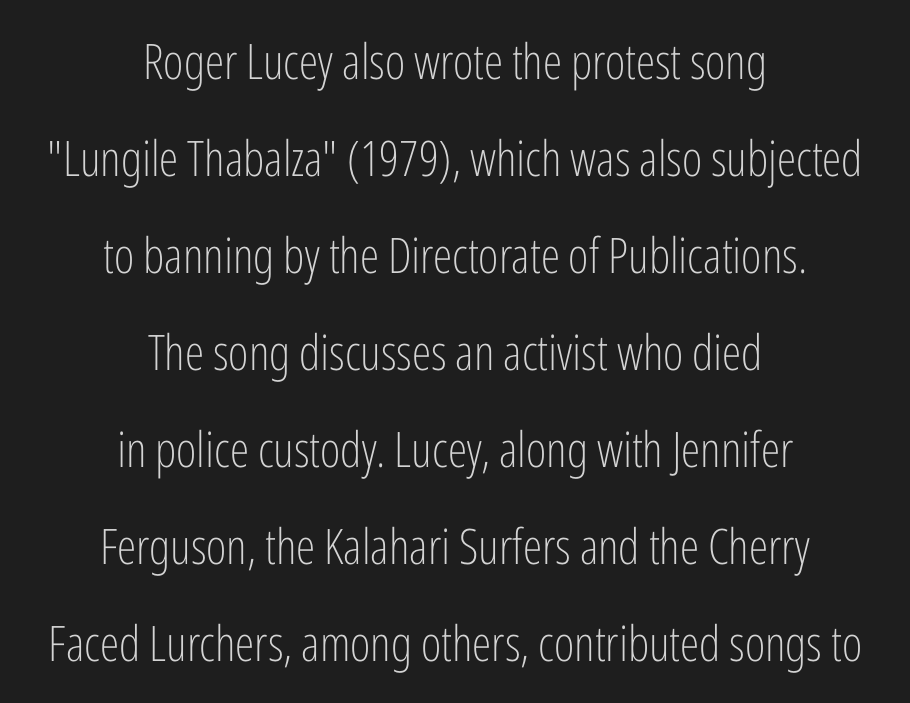
Q: Is the text bold? A: No.
Q: Is the text italic (slanted)? A: No, it is upright.
Q: Is the typeface a serif or a sans-serif typeface? A: Sans-serif.
Q: Is the text underlined? A: No.
Q: How is the paragraph aligned? A: Centered.
Q: Is the spacing between letters normal or unusually wide? A: Normal.
Q: Is the spacing between lines tight, normal or loose? A: Loose.
Q: Width (condensed, normal, or wide)? A: Condensed.
Q: Stroke contrast? A: Low.
Q: x-height? A: Medium.
Q: Monospaced? A: No.
